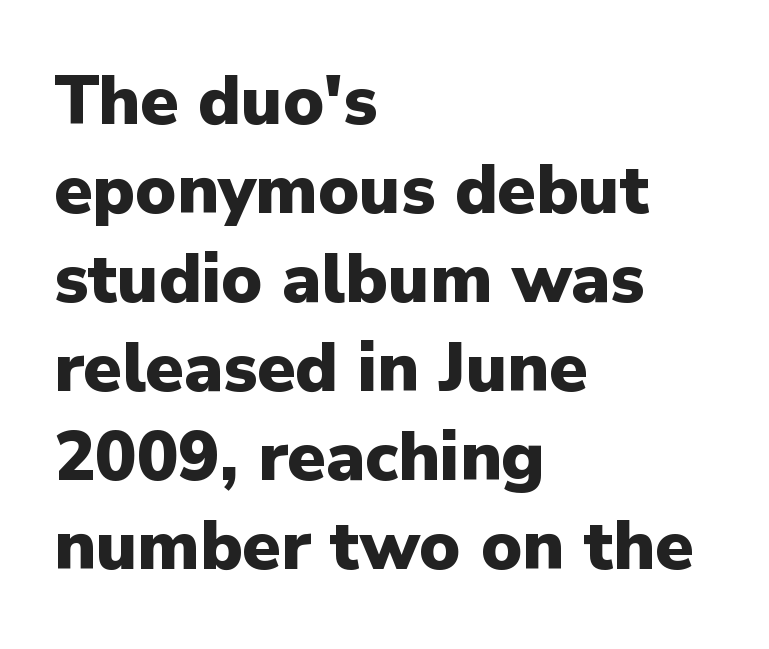
Q: Is the text bold? A: Yes.
Q: Is the text italic (slanted)? A: No, it is upright.
Q: Is the typeface a serif or a sans-serif typeface? A: Sans-serif.
Q: Is the text underlined? A: No.
Q: How is the paragraph aligned? A: Left-aligned.
Q: Is the spacing between letters normal or unusually wide? A: Normal.
Q: Is the spacing between lines tight, normal or loose? A: Normal.
Q: Width (condensed, normal, or wide)? A: Normal.
Q: Stroke contrast? A: Low.
Q: x-height? A: Medium.
Q: Monospaced? A: No.
